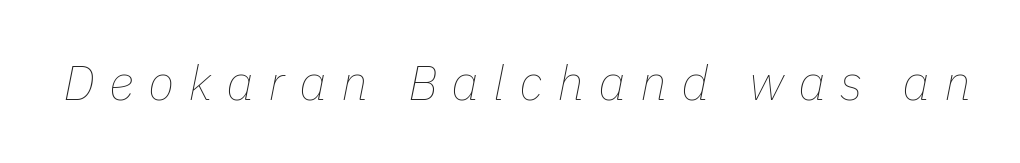
The image shows 49 px thin type, italic (leaning right); set unusually wide letter spacing (+0.29 em), not underlined; low stroke contrast and a medium x-height.
